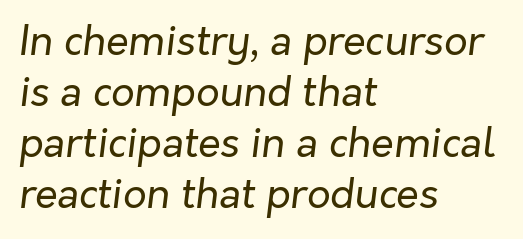
Q: Is the text bold? A: No.
Q: Is the text italic (slanted)? A: Yes, it leans right by about 7 degrees.
Q: Is the text underlined? A: No.
Q: How is the paragraph aligned? A: Left-aligned.
Q: Is the spacing between letters normal or unusually wide? A: Normal.
Q: Width (condensed, normal, or wide)? A: Normal.
Q: Stroke contrast? A: Low.
Q: x-height? A: Medium.
Q: Monospaced? A: No.
